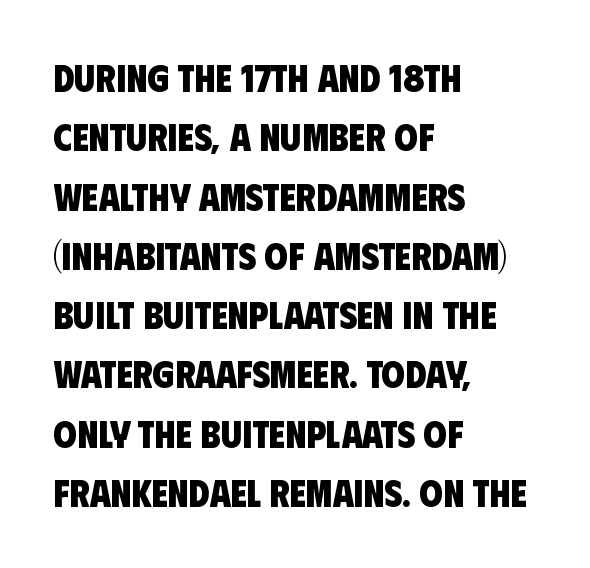
The image shows 38 px heavy, condensed sans-serif type; set left-aligned, normal line spacing (1.56x), normal letter spacing, not underlined; low stroke contrast and a large x-height.
